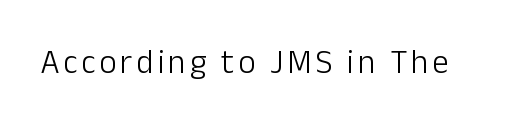
Q: Is the text bold? A: No.
Q: Is the text italic (slanted)? A: No, it is upright.
Q: Is the typeface a serif or a sans-serif typeface? A: Sans-serif.
Q: Is the text underlined? A: No.
Q: Width (condensed, normal, or wide)? A: Normal.
Q: Stroke contrast? A: Low.
Q: x-height? A: Medium.
Q: Monospaced? A: No.
